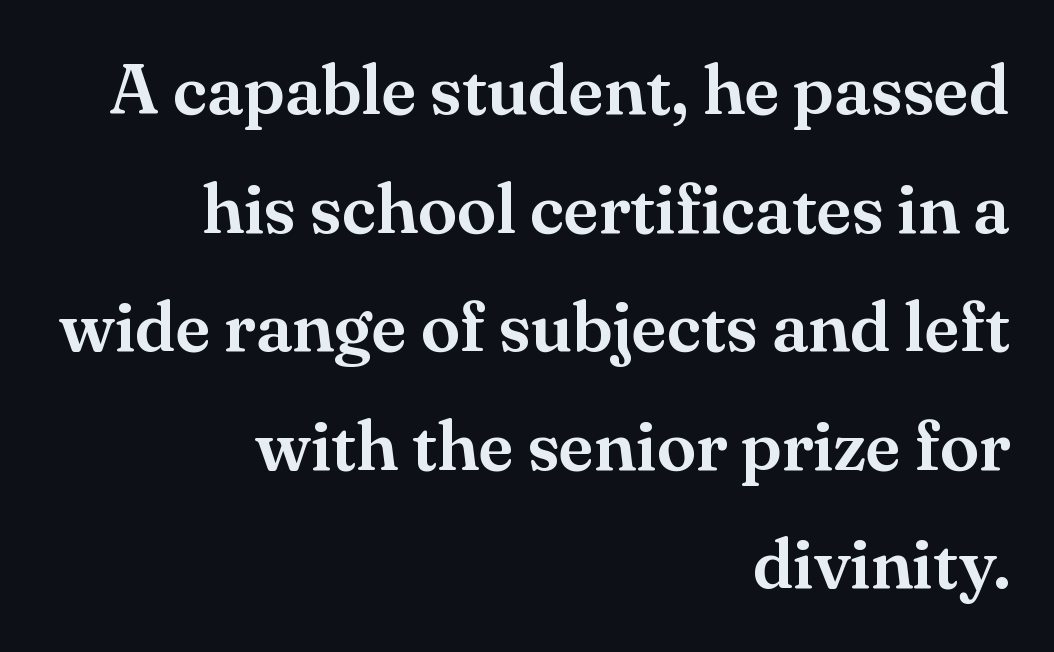
{"serif": "yes", "italic": "no", "width": "normal", "stroke_contrast": "medium", "x_height": "small", "monospaced": "no", "underline": "no", "align": "right", "line_spacing": "normal", "line_spacing_ratio": 1.67, "letter_spacing": "normal", "letter_spacing_em": 0.0, "glyph_px": 71}
